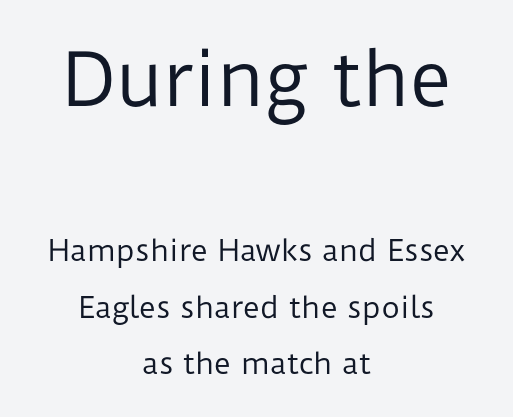
Font category for this specimen: sans-serif. Words float on clear page, feet unadorned. The compositor balanced each line on the midline. The earlier block is typeset at a bigger size than the later block. Looks like regular typesetting: each glyph gets only the width it needs. Nope, not italic — everything's standing straight.
